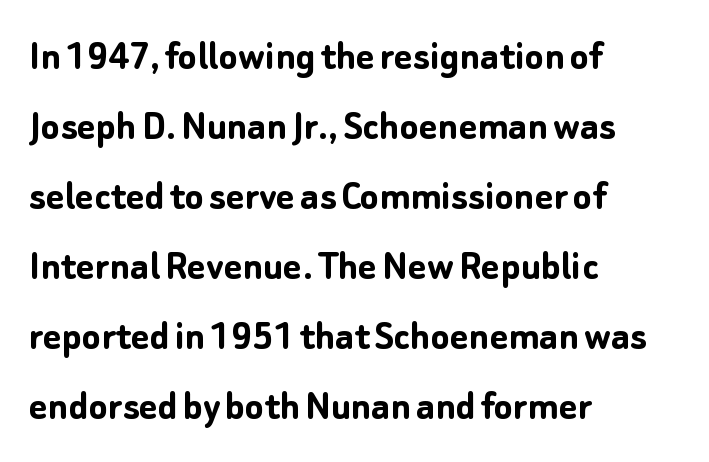
{"serif": "no", "italic": "no", "bold": "yes", "weight": "semibold", "width": "normal", "stroke_contrast": "low", "x_height": "medium", "monospaced": "no", "underline": "no", "align": "left", "line_spacing": "normal", "line_spacing_ratio": 1.59, "letter_spacing": "normal", "letter_spacing_em": 0.0, "glyph_px": 44}
